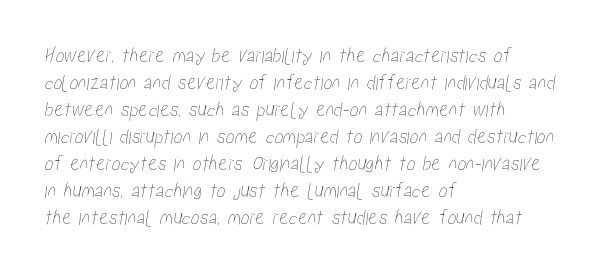
The image shows 22 px text type; set left-aligned, line spacing 1.23x, normal letter spacing, not underlined.
